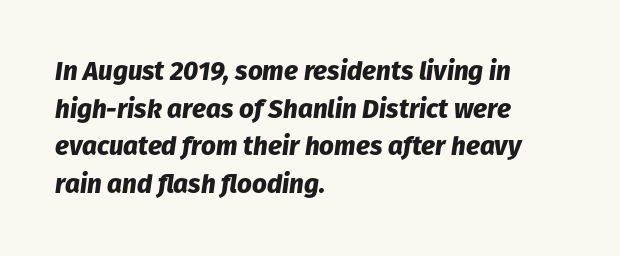
Q: Is the text bold? A: Yes.
Q: Is the text italic (slanted)? A: Yes, it leans right by about 8 degrees.
Q: Is the text underlined? A: No.
Q: How is the paragraph aligned? A: Left-aligned.
Q: Is the spacing between letters normal or unusually wide? A: Normal.
Q: Is the spacing between lines tight, normal or loose? A: Normal.
